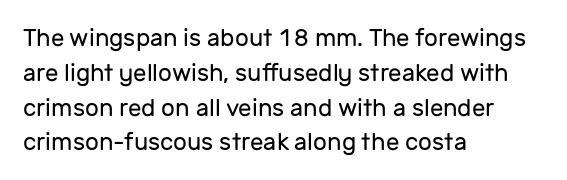
{"italic": "no", "bold": "no", "underline": "no", "align": "left", "line_spacing": "normal", "line_spacing_ratio": 1.45, "letter_spacing": "normal", "letter_spacing_em": 0.0, "glyph_px": 24}
